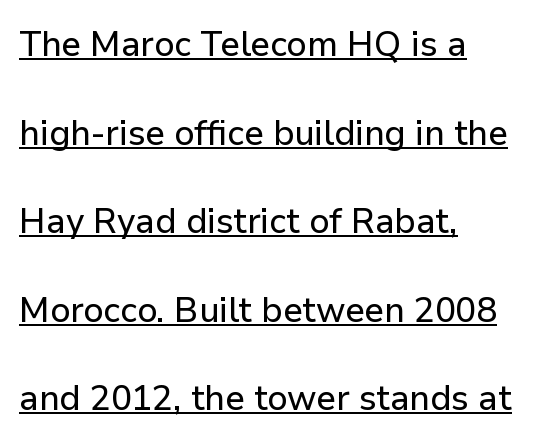
Each letter keeps its own natural width here, so spacing adapts to shape. Line starts are locked; line ends wander. No extra tracking has been applied to these lines. This sample uses a sans-serif face. Widely set lines give the paragraph a tall, airy silhouette. The font's upright variant was chosen for this text.
